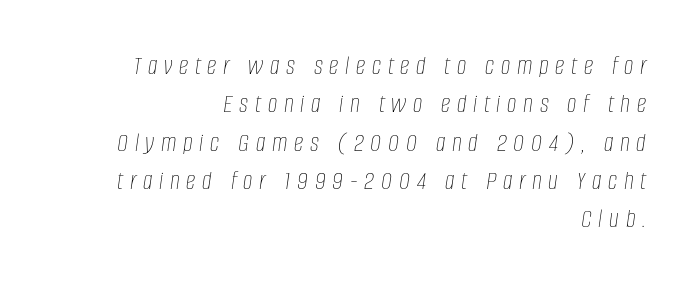
{"italic": "yes", "lean": "right", "slant_degrees": 8, "bold": "no", "underline": "no", "align": "right", "line_spacing": "normal", "line_spacing_ratio": 1.42, "letter_spacing": "wide", "letter_spacing_em": 0.25, "glyph_px": 27}
